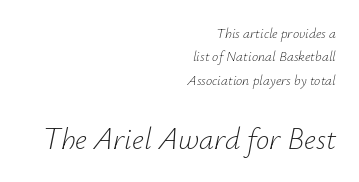
The image shows 30 px light type, italic (leaning right); set right-aligned, normal line spacing (1.67x), normal letter spacing, not underlined; the second (bottom) block is 2.14x larger; low stroke contrast and a small x-height.
